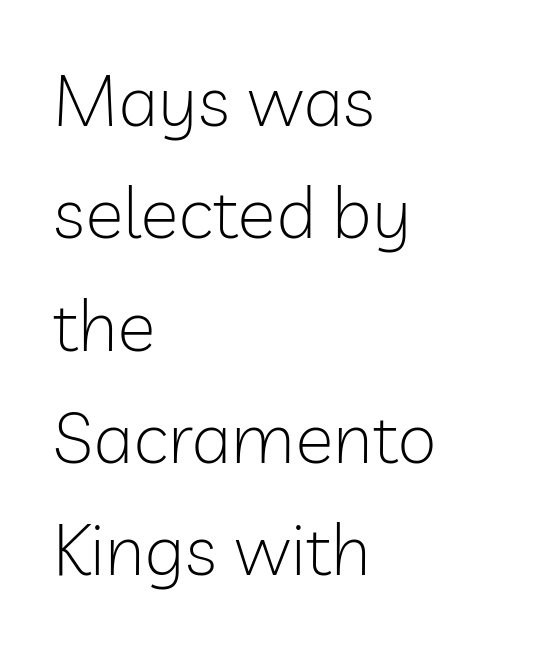
The image shows 72 px light sans-serif type, upright; set left-aligned, normal line spacing (1.56x), normal letter spacing, not underlined; low stroke contrast and a medium x-height.
